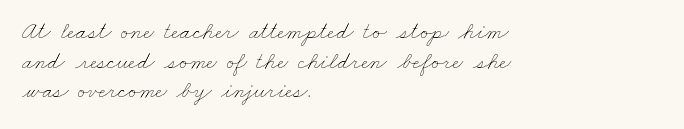
Q: Is the text bold? A: No.
Q: Is the text underlined? A: No.
Q: How is the paragraph aligned? A: Left-aligned.
Q: Is the spacing between letters normal or unusually wide? A: Normal.
